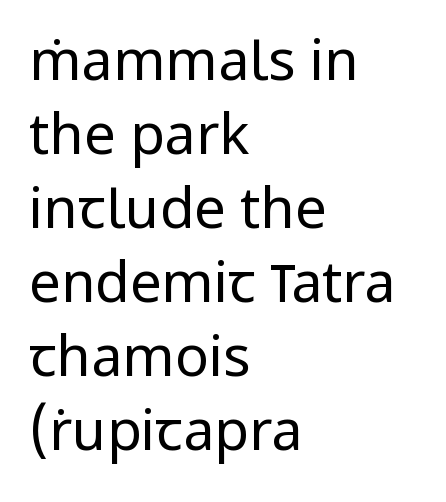
The image shows 56 px regular-weight sans-serif type, upright; set left-aligned, normal line spacing (1.32x), normal letter spacing, not underlined; low stroke contrast and a medium x-height.
